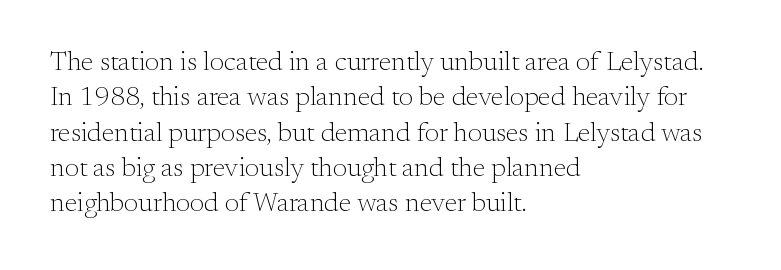
{"italic": "no", "bold": "no", "underline": "no", "align": "left", "line_spacing": "normal", "line_spacing_ratio": 1.31, "letter_spacing": "normal", "letter_spacing_em": 0.0, "glyph_px": 27}
